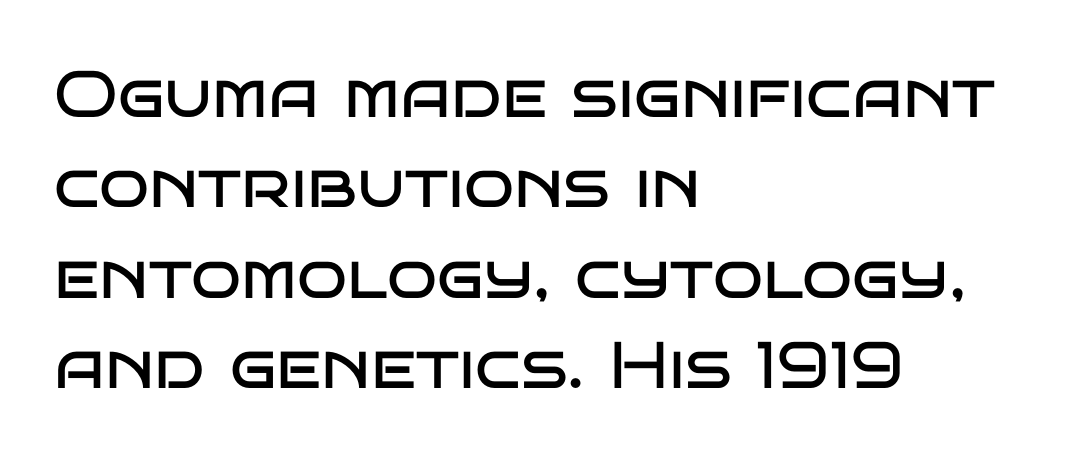
The image shows 66 px regular-weight, wide sans-serif type, upright; set left-aligned, normal line spacing (1.37x), normal letter spacing, not underlined; low stroke contrast and a large x-height.
